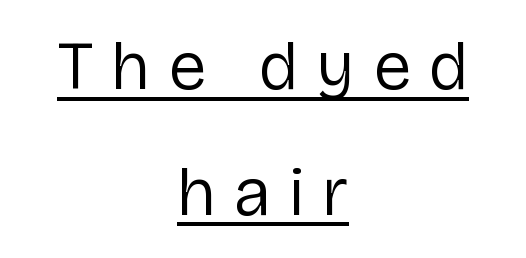
Leftover space on each line is divided equally before and after the words. A continuous stroke trails under the words, as in a hyperlink. A roman cut, with each character standing at attention. Nothing sits at the stroke ends, so this counts as sans-serif. The horizontal fit of the characters is loose and conspicuously gappy.
